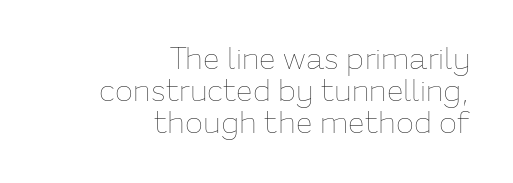
The image shows 30 px thin type, upright; set right-aligned, tight line spacing (1.06x), normal letter spacing, not underlined; low stroke contrast and a medium x-height.
